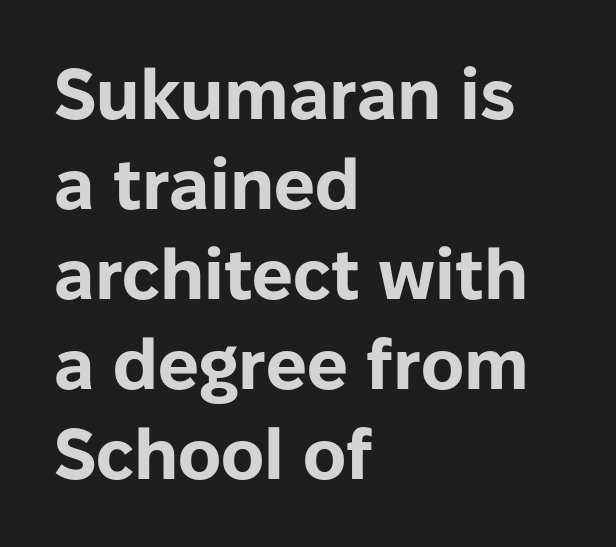
A classic flush-left, rag-right setting is used for this passage. Typesetter's note: full bold, strokes at maximum text heaviness. This rendering employs a face without finishing strokes, i.e., a sans-serif. The type is set solid horizontally, with unmodified tracking.
